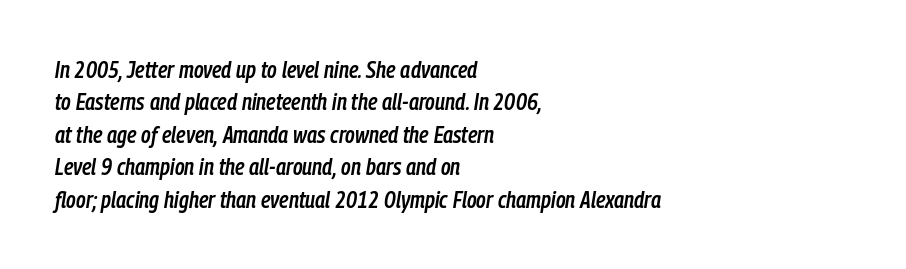
The image shows 23 px text type, italic (leaning right); set left-aligned, normal line spacing (1.41x), normal letter spacing, not underlined.
